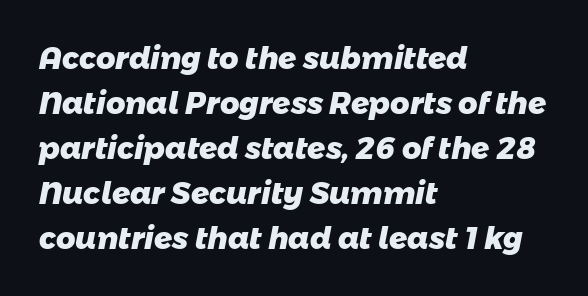
The image shows 30 px heavy sans-serif type; set left-aligned, normal line spacing (1.5x), normal letter spacing, not underlined; low stroke contrast and a medium x-height.
